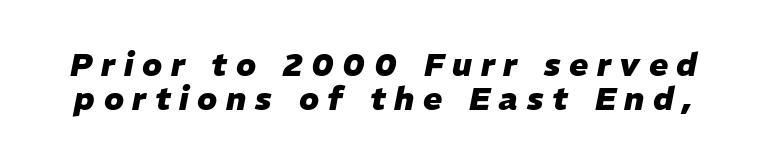
Q: Is the text bold? A: Yes.
Q: Is the text italic (slanted)? A: Yes, it leans right by about 11 degrees.
Q: Is the text underlined? A: No.
Q: Is the spacing between letters normal or unusually wide? A: Unusually wide.
Q: Is the spacing between lines tight, normal or loose? A: Tight.
Q: Width (condensed, normal, or wide)? A: Normal.
Q: Stroke contrast? A: Low.
Q: x-height? A: Medium.
Q: Monospaced? A: No.
